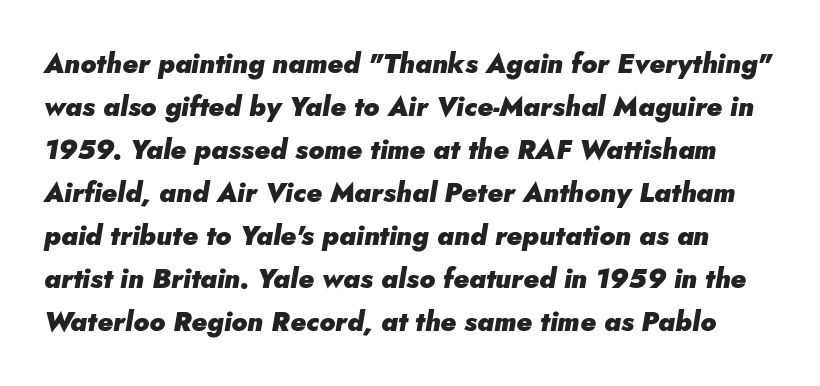
Decoration check: the copy has no underline. Normally led — the rows are evenly, conventionally spaced. Yep, that's italic — everything's leaning. A full-strength bold gives these letters their thick strokes. The gaps between neighbouring characters are ordinary and unremarkable.
